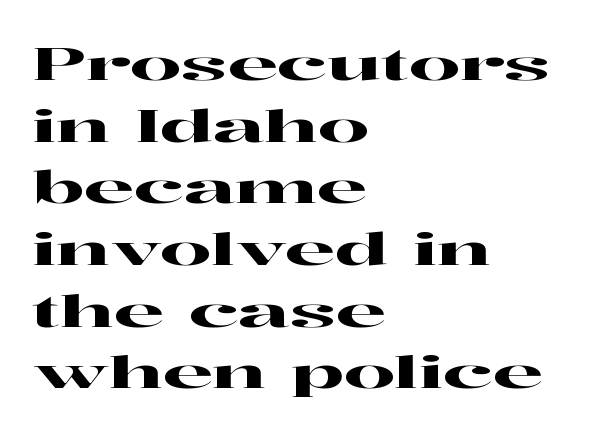
The image shows 45 px wide serif type, upright; set left-aligned, normal line spacing (1.37x), normal letter spacing, not underlined; high stroke contrast and a medium x-height.
